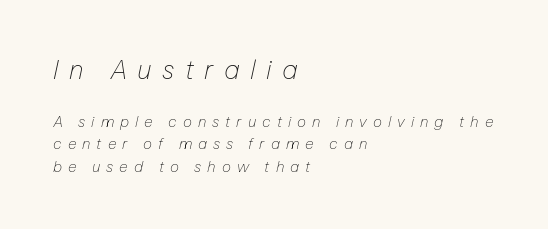
{"italic": "yes", "lean": "right", "slant_degrees": 12, "bold": "no", "underline": "no", "align": "left", "line_spacing": "normal", "line_spacing_ratio": 1.48, "letter_spacing": "wide", "letter_spacing_em": 0.4, "larger_block": "first", "size_ratio": 1.73, "glyph_px": 26}
